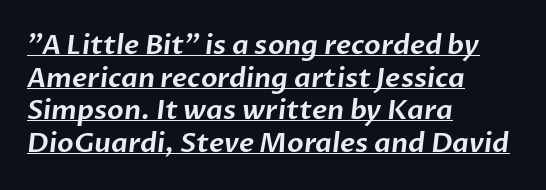
Tracking here is standard; glyphs follow each other at the usual distance. The passage is arranged the way most books set body copy — flush left. A baseline rule has been typeset under these characters.
